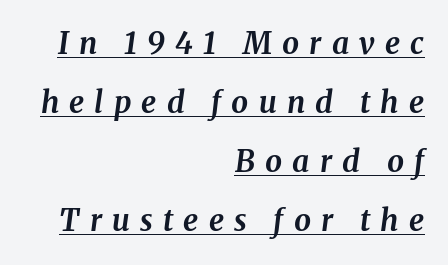
The image shows 30 px bold type, italic (leaning right); set right-aligned, loose line spacing (1.97x), unusually wide letter spacing (+0.34 em), underlined; medium stroke contrast and a medium x-height.
